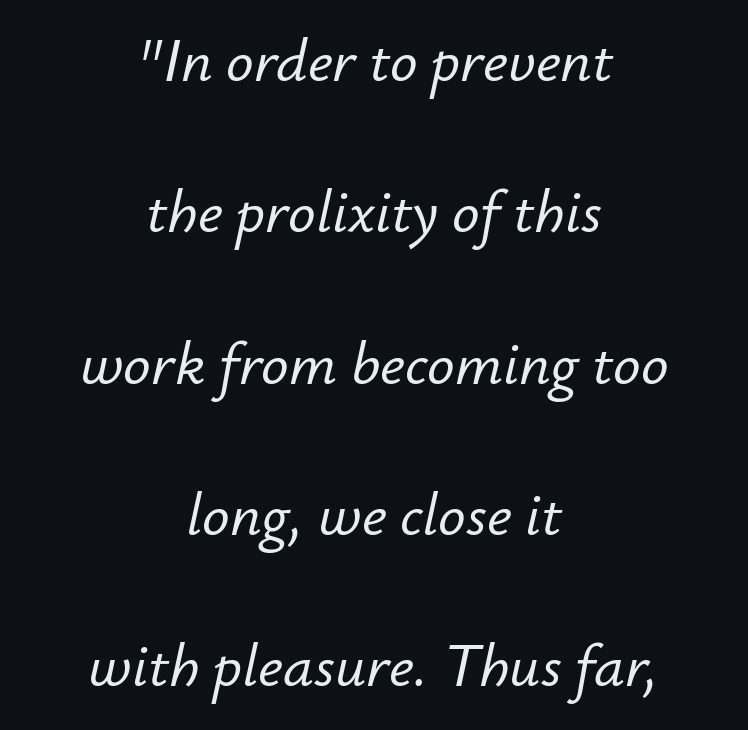
The image shows 61 px text type, italic (leaning right); set centered, loose line spacing (2.48x), normal letter spacing, not underlined; low stroke contrast and a small x-height.
